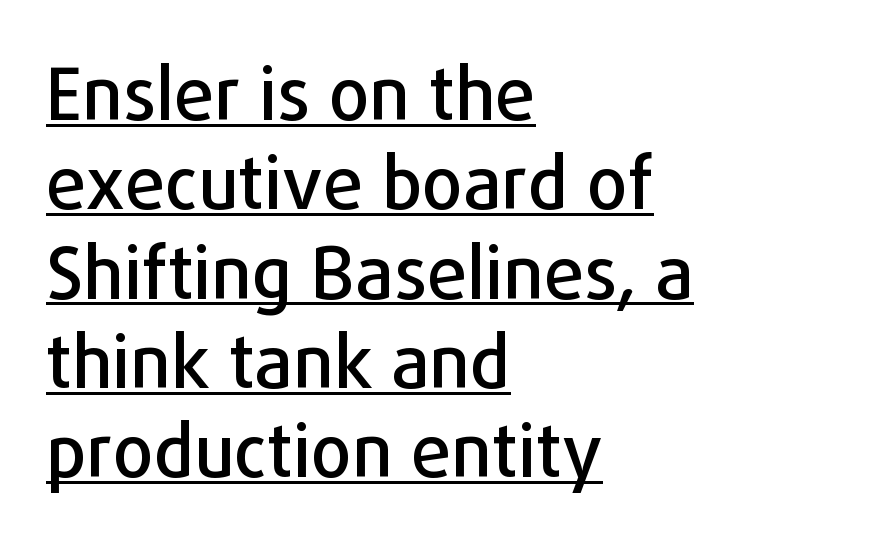
{"serif": "no", "italic": "no", "width": "normal", "stroke_contrast": "low", "x_height": "medium", "monospaced": "no", "underline": "yes", "align": "left", "line_spacing_ratio": 1.24, "letter_spacing": "normal", "letter_spacing_em": 0.0, "glyph_px": 72}
